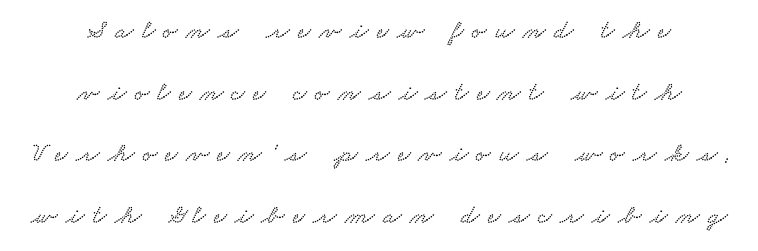
Q: Is the text underlined? A: No.
Q: How is the paragraph aligned? A: Centered.
Q: Is the spacing between letters normal or unusually wide? A: Unusually wide.
Q: Is the spacing between lines tight, normal or loose? A: Loose.
